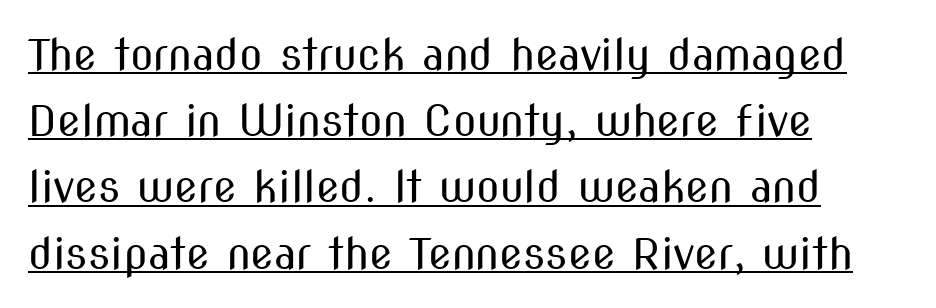
Q: Is the text bold? A: No.
Q: Is the text italic (slanted)? A: No, it is upright.
Q: Is the typeface a serif or a sans-serif typeface? A: Sans-serif.
Q: Is the text underlined? A: Yes.
Q: How is the paragraph aligned? A: Left-aligned.
Q: Is the spacing between letters normal or unusually wide? A: Normal.
Q: Is the spacing between lines tight, normal or loose? A: Normal.
Q: Width (condensed, normal, or wide)? A: Condensed.
Q: Stroke contrast? A: Medium.
Q: x-height? A: Medium.
Q: Monospaced? A: No.
